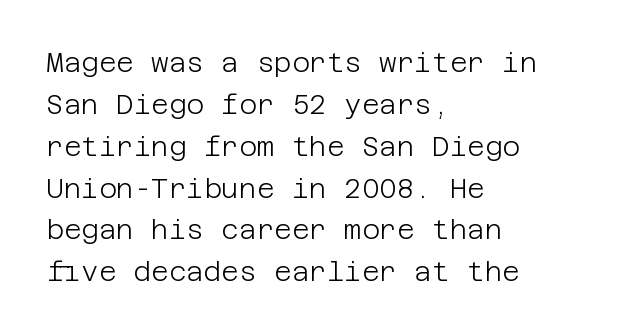
The image shows 27 px text type, upright; set left-aligned, normal line spacing (1.55x), normal letter spacing, not underlined.
